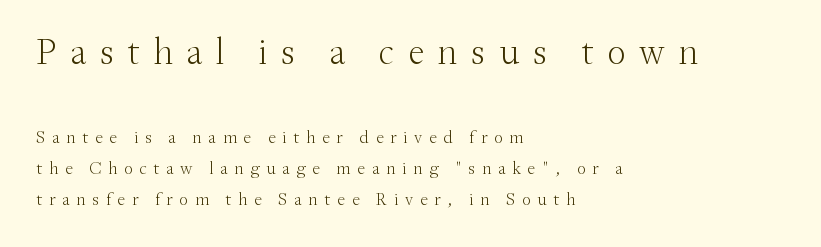
The image shows 37 px light serif type, upright; set left-aligned, line spacing 1.72x, unusually wide letter spacing (+0.36 em), not underlined; the first (top) block is 2.06x larger; medium stroke contrast and a small x-height.
